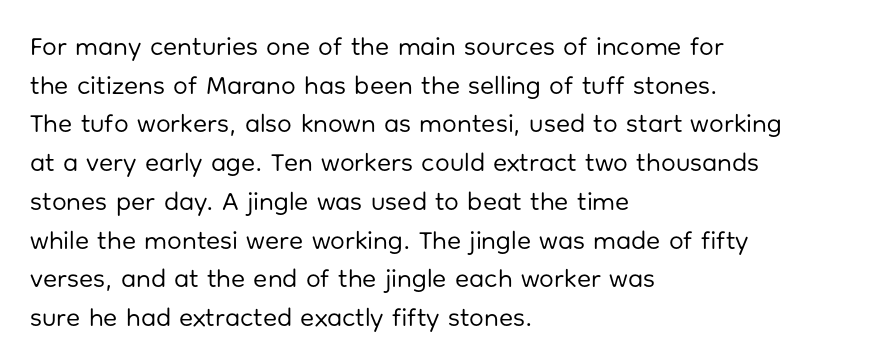
Q: Is the text bold? A: No.
Q: Is the text italic (slanted)? A: No, it is upright.
Q: Is the text underlined? A: No.
Q: How is the paragraph aligned? A: Left-aligned.
Q: Is the spacing between letters normal or unusually wide? A: Normal.
Q: Is the spacing between lines tight, normal or loose? A: Normal.
